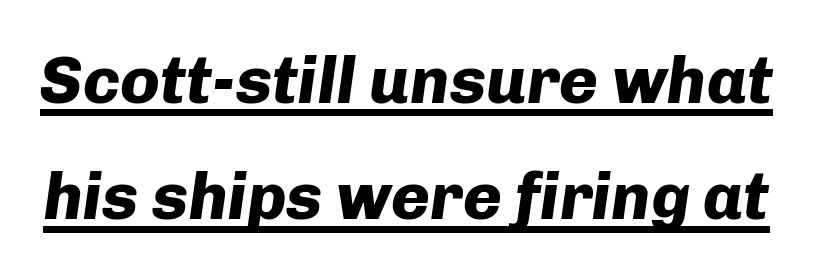
{"italic": "yes", "lean": "right", "slant_degrees": 8, "bold": "yes", "weight": "heavy", "width": "normal", "stroke_contrast": "low", "x_height": "medium", "monospaced": "no", "underline": "yes", "line_spacing_ratio": 1.76, "letter_spacing": "normal", "letter_spacing_em": 0.0, "glyph_px": 66}
